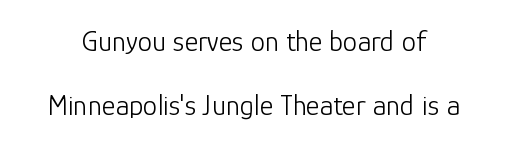
These lines are composed in type without serifs. Here the designer chose a conventional face with non-uniform glyph widths. The face looks like a standard text weight, possibly lighter. Leading is clearly above the norm, producing a sparse column.
